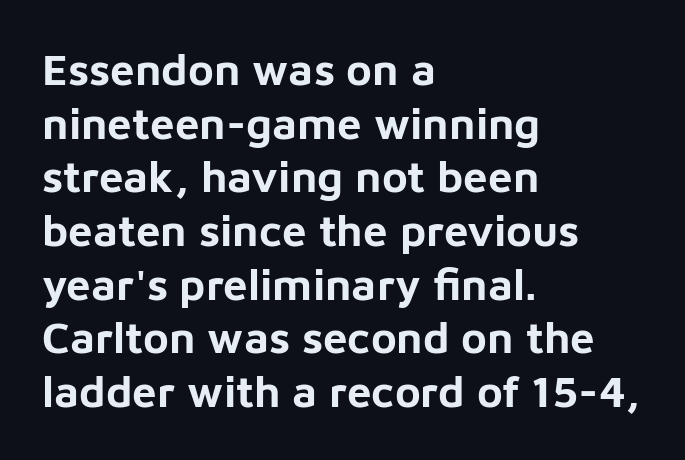
{"serif": "no", "italic": "no", "bold": "yes", "weight": "bold", "width": "normal", "stroke_contrast": "low", "x_height": "medium", "monospaced": "no", "underline": "no", "align": "left", "line_spacing_ratio": 1.22, "letter_spacing": "normal", "letter_spacing_em": 0.0, "glyph_px": 44}
